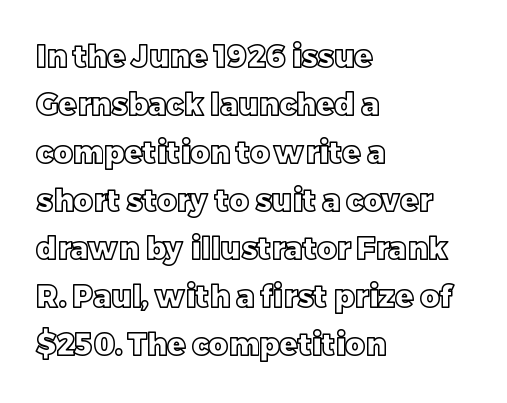
{"italic": "no", "width": "normal", "x_height": "large", "monospaced": "no", "underline": "no", "align": "left", "line_spacing": "normal", "line_spacing_ratio": 1.6, "letter_spacing": "normal", "letter_spacing_em": 0.0, "glyph_px": 30}
